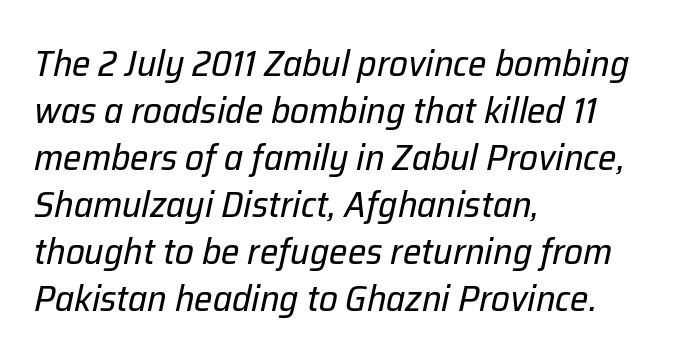
The image shows 37 px regular-weight type, italic (leaning right); set left-aligned, normal line spacing (1.27x), normal letter spacing, not underlined; low stroke contrast and a medium x-height.
